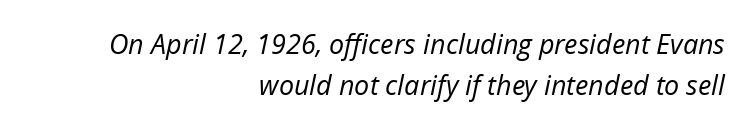
Heaviness? Minimal to ordinary, like unemphasized prose. The block of text has a typical density, with ordinary space between rows. The area under the type is left untouched. The lettering tilts uniformly, giving the passage an italic look. Does extra space separate the letters? No, they use regular spacing. Each line ends at the same right margin while the left side varies.
